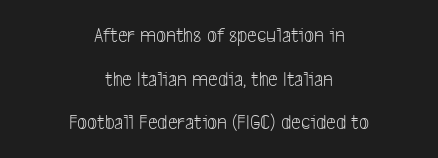
Q: Is the text bold? A: No.
Q: Is the text underlined? A: No.
Q: How is the paragraph aligned? A: Centered.
Q: Is the spacing between letters normal or unusually wide? A: Normal.
Q: Is the spacing between lines tight, normal or loose? A: Loose.
